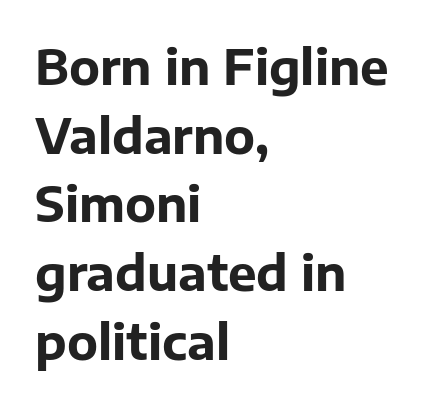
The image shows 48 px bold sans-serif type, upright; set left-aligned, normal line spacing (1.43x), normal letter spacing, not underlined; low stroke contrast and a medium x-height.
